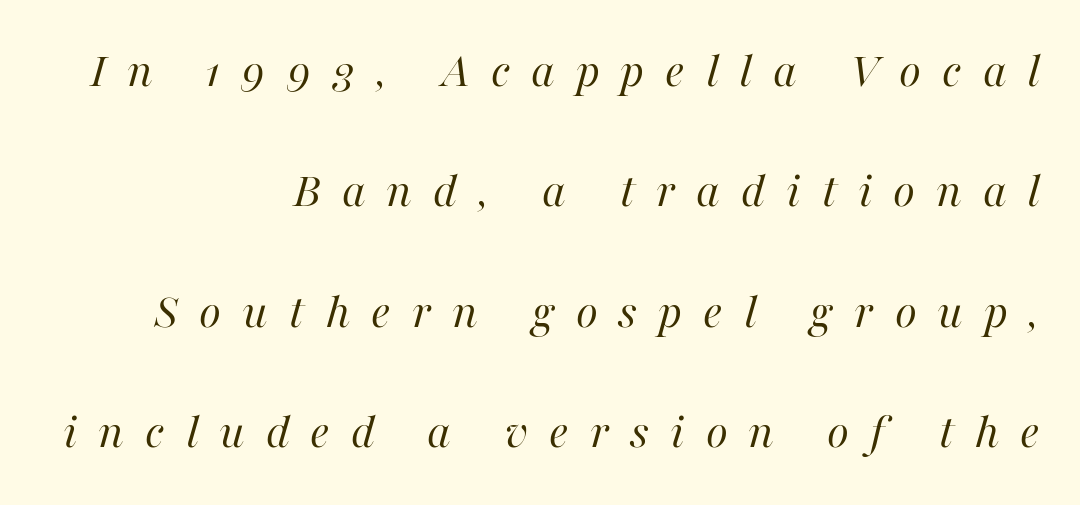
The rendering uses natural spacing where letterforms have individual widths. The strip under each line holds only bare page. These glyphs show unthickened strokes, regular width or finer. Compared with a flush-left layout, this one pins lines to the opposite, right side. Display-style spreading of the glyphs; the letterfit is very open. When letters slant like this, we call the style italic.
